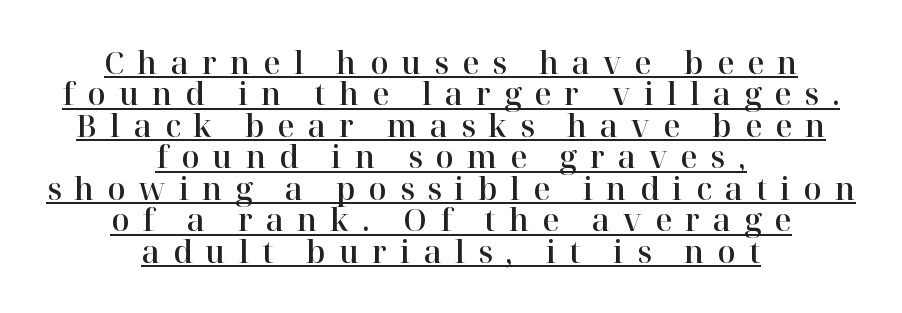
Underlined type. One glance says dense: line gaps are narrower than usual. Ordinary non-slanted type is in use. The letters are spread apart with noticeably loose tracking. Think of a printed novel: that variable character pitch is what you see here.
